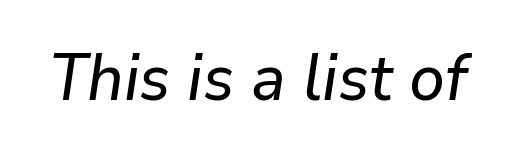
Q: Is the text italic (slanted)? A: Yes, it leans right by about 9 degrees.
Q: Is the text underlined? A: No.
Q: Is the spacing between letters normal or unusually wide? A: Normal.
Q: Width (condensed, normal, or wide)? A: Normal.
Q: Stroke contrast? A: Low.
Q: x-height? A: Medium.
Q: Monospaced? A: No.
